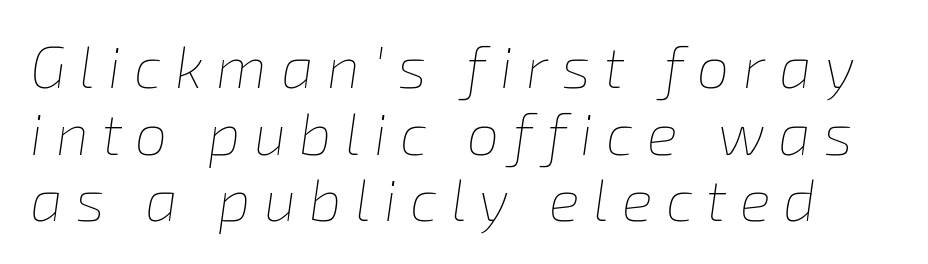
Q: Is the text bold? A: No.
Q: Is the text italic (slanted)? A: Yes, it leans right by about 8 degrees.
Q: Is the text underlined? A: No.
Q: Is the spacing between letters normal or unusually wide? A: Unusually wide.
Q: Is the spacing between lines tight, normal or loose? A: Tight.
Q: Width (condensed, normal, or wide)? A: Normal.
Q: Stroke contrast? A: Low.
Q: x-height? A: Medium.
Q: Monospaced? A: No.
